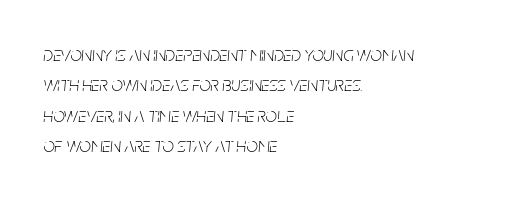
The image shows 20 px text type, italic (leaning right); set left-aligned, normal line spacing (1.52x), normal letter spacing, not underlined.
